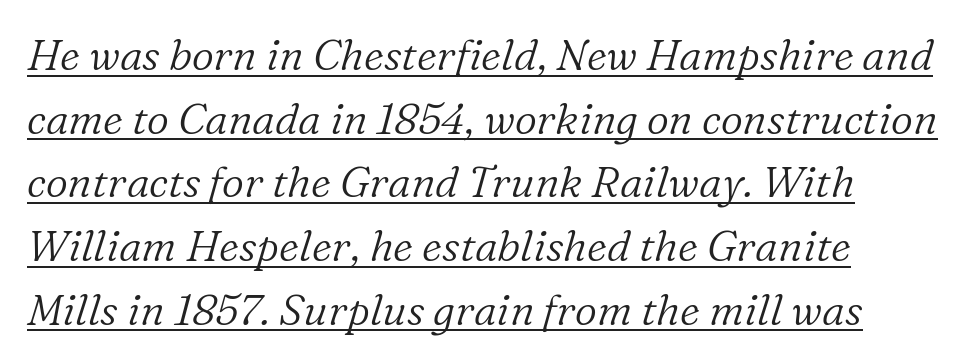
{"serif": "yes", "italic": "yes", "lean": "right", "slant_degrees": 16, "bold": "no", "weight": "light", "width": "normal", "stroke_contrast": "low", "x_height": "medium", "monospaced": "no", "underline": "yes", "align": "left", "line_spacing": "normal", "line_spacing_ratio": 1.48, "letter_spacing": "normal", "letter_spacing_em": 0.0, "glyph_px": 43}
